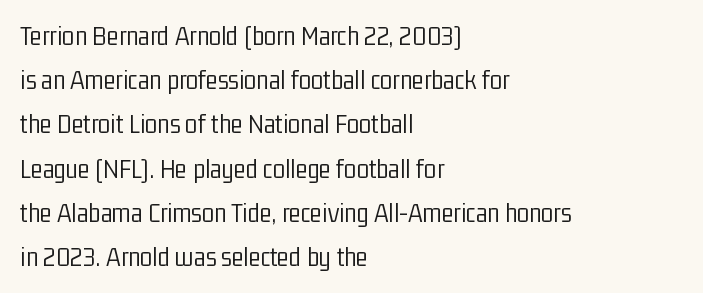
The image shows 28 px light, condensed sans-serif type, upright; set left-aligned, normal line spacing (1.58x), normal letter spacing, not underlined; low stroke contrast and a medium x-height.
